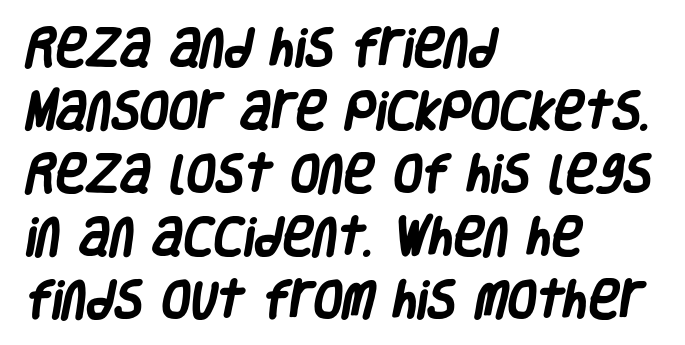
The image shows 42 px heavy, condensed sans-serif type; set left-aligned, normal line spacing (1.5x), normal letter spacing, not underlined; low stroke contrast and a large x-height.
